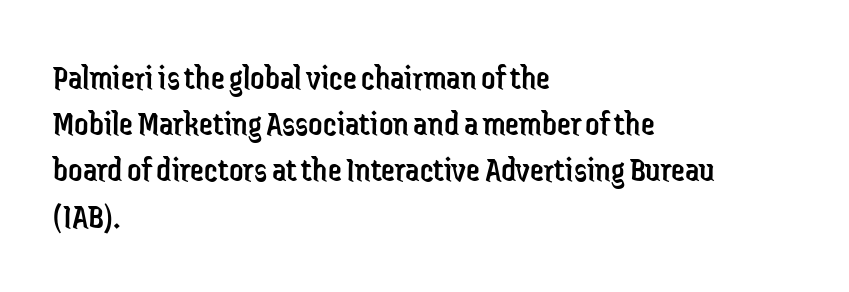
{"serif": "no", "italic": "no", "bold": "no", "weight": "regular", "width": "condensed", "stroke_contrast": "low", "x_height": "medium", "monospaced": "no", "underline": "no", "align": "left", "line_spacing": "normal", "line_spacing_ratio": 1.32, "letter_spacing": "normal", "letter_spacing_em": 0.0, "glyph_px": 35}
